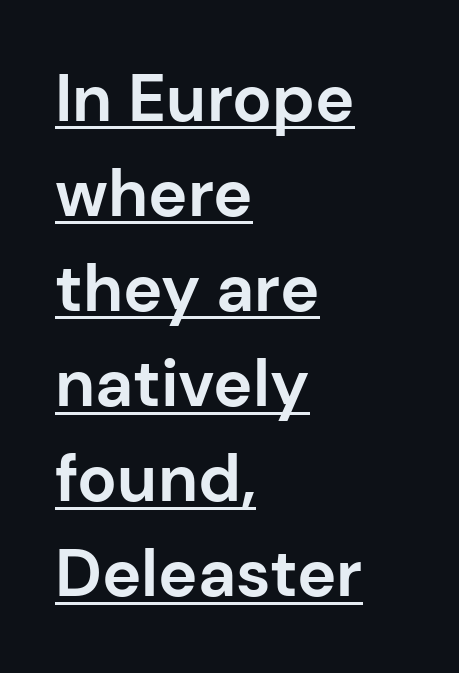
This is roman type, the default non-slanted kind. Look at the tracking — it's just the regular setting, nothing added. The space between consecutive lines is moderate. Each line starts at the same left margin while the right side varies. Thick stems and heavy bowls — unmistakably bold. This sample carries an underscore along the baseline area.
